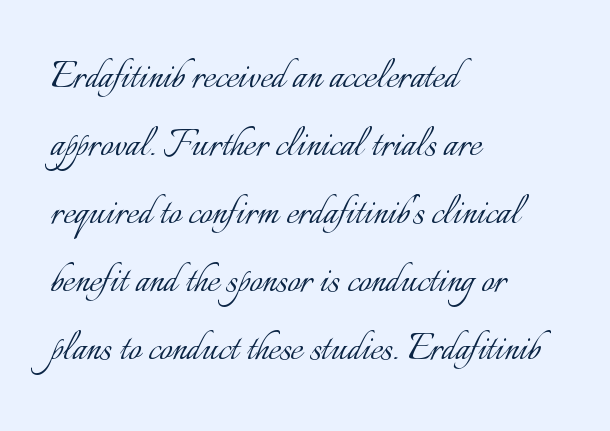
Q: Is the text bold? A: No.
Q: Is the text italic (slanted)? A: Yes.
Q: Is the text underlined? A: No.
Q: How is the paragraph aligned? A: Left-aligned.
Q: Is the spacing between letters normal or unusually wide? A: Normal.
Q: Is the spacing between lines tight, normal or loose? A: Normal.
Q: Width (condensed, normal, or wide)? A: Normal.
Q: Stroke contrast? A: Low.
Q: x-height? A: Small.
Q: Monospaced? A: No.
